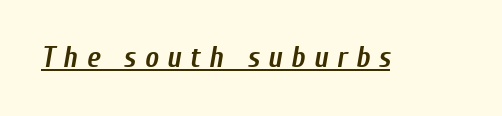
{"italic": "yes", "lean": "right", "slant_degrees": 10, "bold": "yes", "weight": "semibold", "width": "condensed", "stroke_contrast": "low", "x_height": "medium", "monospaced": "no", "underline": "yes", "letter_spacing": "wide", "letter_spacing_em": 0.29, "glyph_px": 29}
